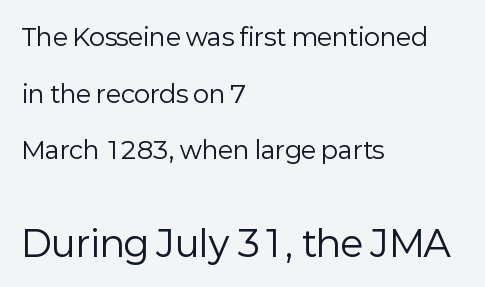
{"serif": "no", "italic": "no", "bold": "no", "weight": "regular", "width": "normal", "stroke_contrast": "low", "x_height": "medium", "monospaced": "no", "underline": "no", "align": "left", "line_spacing": "loose", "line_spacing_ratio": 2.36, "letter_spacing": "normal", "letter_spacing_em": 0.0, "larger_block": "second", "size_ratio": 1.5, "glyph_px": 36}
